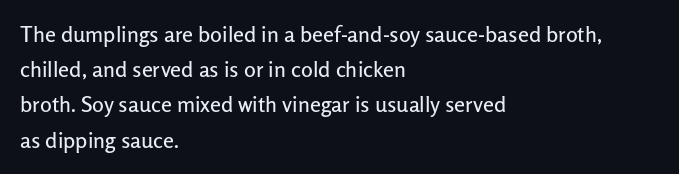
The face used here is rendered with its standard letterfit. A bare baseline throughout the passage. The compositor pushed each line to the left boundary. Regarding leading, the lines here are spaced in the standard way.
